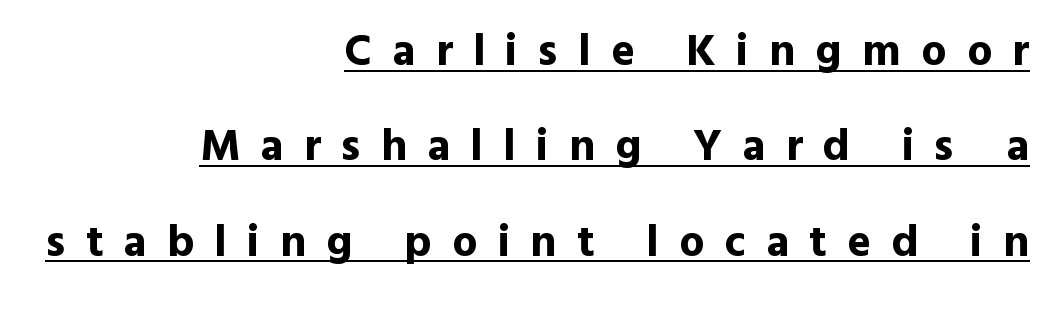
{"serif": "no", "italic": "no", "bold": "yes", "weight": "bold", "width": "normal", "x_height": "medium", "monospaced": "no", "underline": "yes", "align": "right", "line_spacing": "loose", "line_spacing_ratio": 2.12, "letter_spacing": "wide", "letter_spacing_em": 0.45, "glyph_px": 45}
